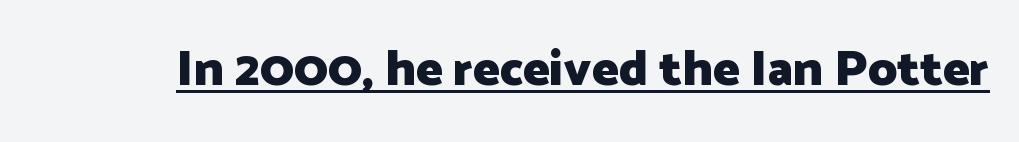
{"serif": "no", "italic": "no", "bold": "yes", "weight": "heavy", "width": "normal", "stroke_contrast": "low", "x_height": "medium", "monospaced": "no", "underline": "yes", "letter_spacing": "normal", "letter_spacing_em": 0.0, "glyph_px": 50}
